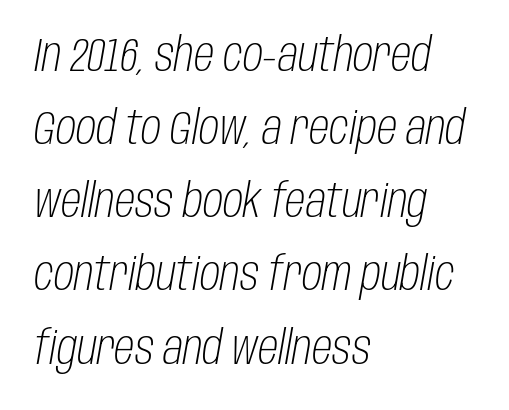
There is no visible air inserted between adjacent glyphs. Any mark beneath the type? The region is blank. Designer's note — italics engaged. A light-to-regular cut is what we see here. The passage shown is typed in a proportional face where columns would drift. Normally led — the rows are evenly, conventionally spaced.
